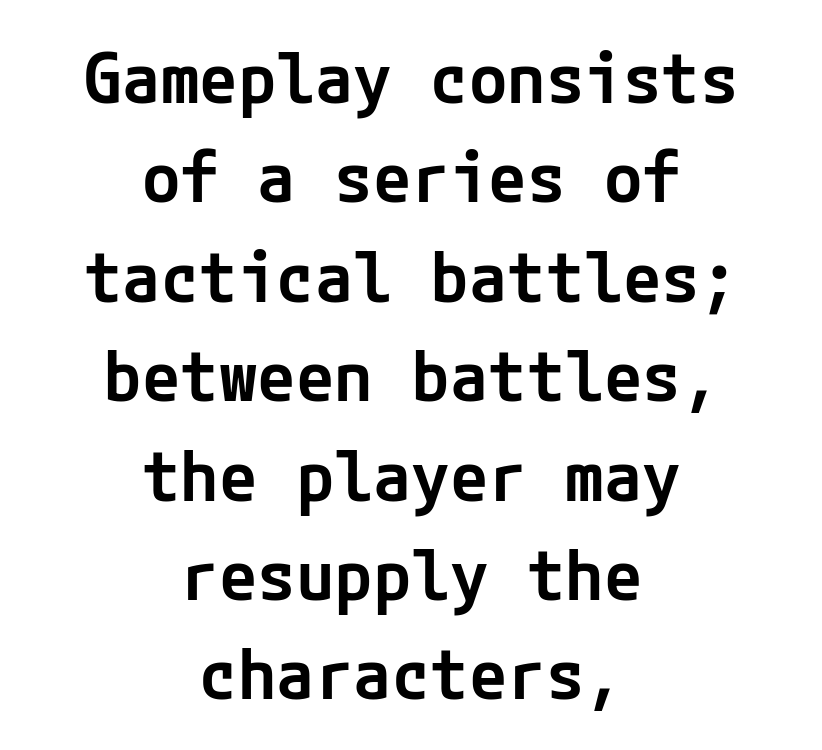
A semibold gives these letters moderate extra thickness, short of bold. Glyph-to-glyph distance matches everyday printed text. Summary of vertical rhythm: regular, with standard interline spacing. No word sits above an underline.
